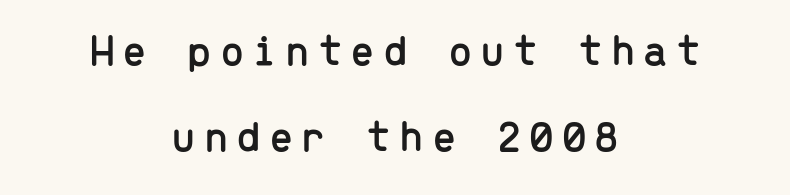
Q: Is the text italic (slanted)? A: No, it is upright.
Q: Is the typeface a serif or a sans-serif typeface? A: Sans-serif.
Q: Is the text underlined? A: No.
Q: How is the paragraph aligned? A: Centered.
Q: Is the spacing between lines tight, normal or loose? A: Loose.
Q: Width (condensed, normal, or wide)? A: Normal.
Q: Stroke contrast? A: Low.
Q: x-height? A: Medium.
Q: Monospaced? A: Yes.
